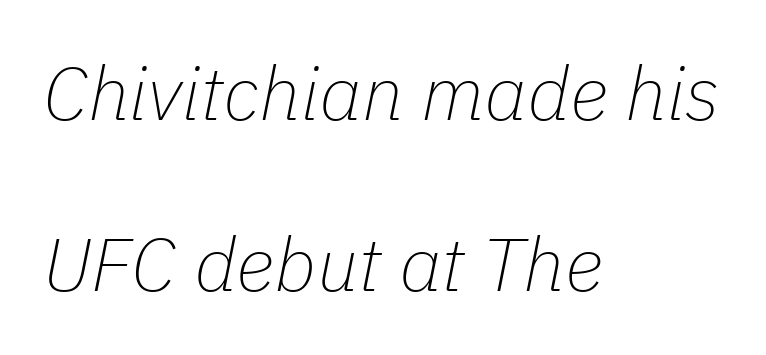
{"italic": "yes", "lean": "right", "slant_degrees": 11, "bold": "no", "weight": "thin", "width": "normal", "stroke_contrast": "low", "x_height": "medium", "monospaced": "no", "underline": "no", "align": "left", "line_spacing": "loose", "line_spacing_ratio": 2.28, "letter_spacing": "normal", "letter_spacing_em": 0.0, "glyph_px": 75}
